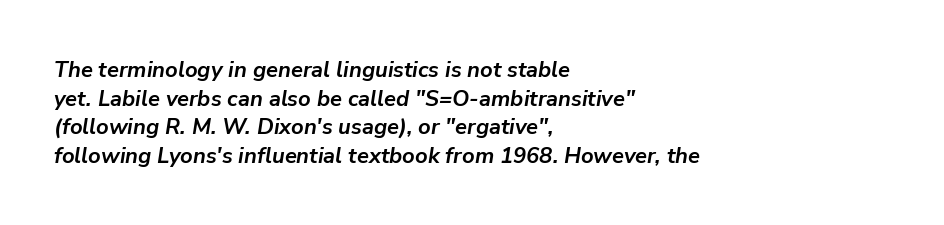
The image shows 22 px bold type, italic (leaning right); set left-aligned, normal line spacing (1.3x), normal letter spacing, not underlined.
